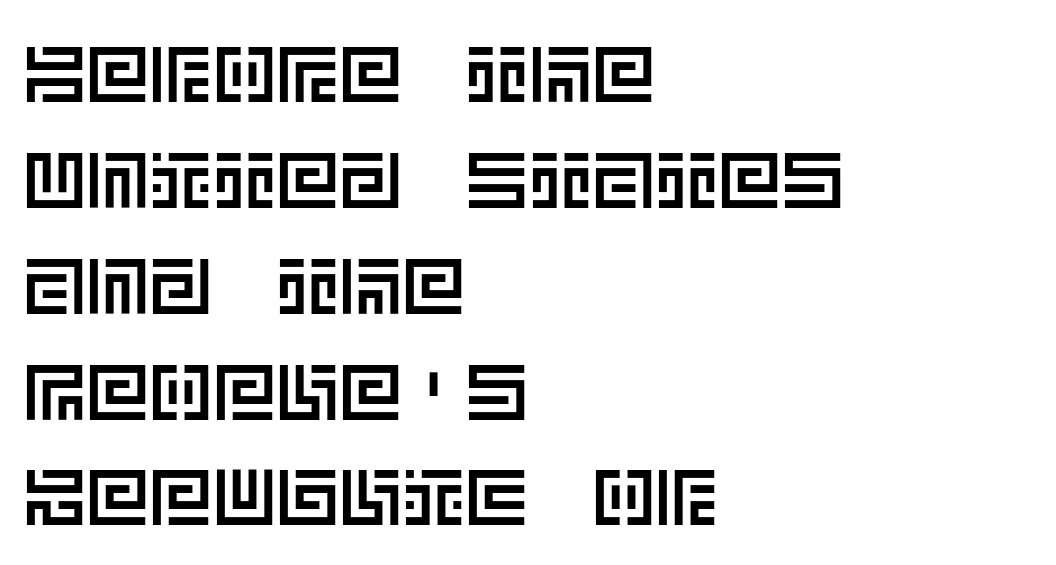
The image shows 79 px text type, upright; set left-aligned, normal line spacing (1.34x), normal letter spacing, not underlined; a large x-height.
